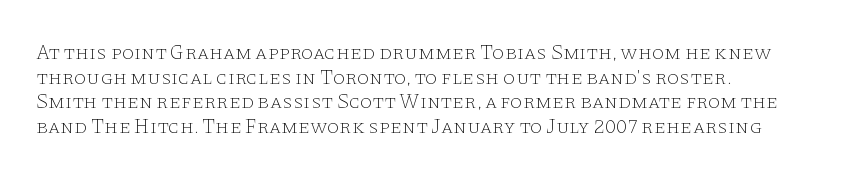
Q: Is the text bold? A: No.
Q: Is the text italic (slanted)? A: No, it is upright.
Q: Is the text underlined? A: No.
Q: How is the paragraph aligned? A: Left-aligned.
Q: Is the spacing between letters normal or unusually wide? A: Normal.
